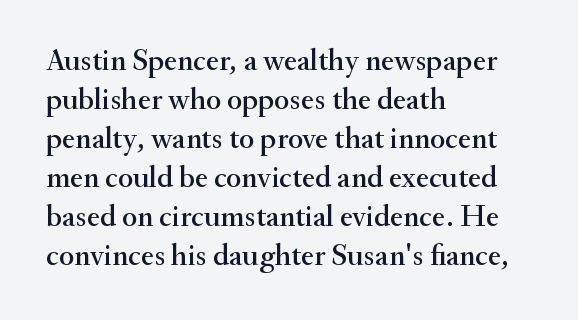
The image shows 31 px serif type, upright; set left-aligned, normal line spacing (1.26x), normal letter spacing, not underlined; medium stroke contrast and a small x-height.
